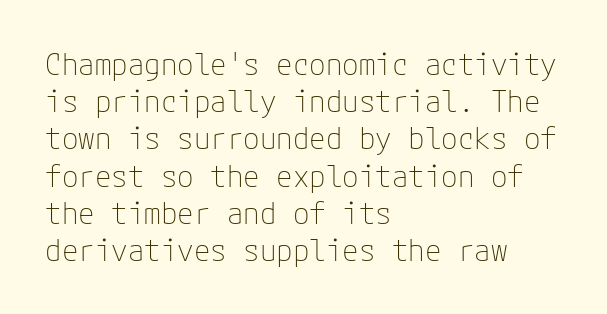
Descender tails drop into unmarked territory. Where is the straight margin? On the left. There is no visible air inserted between adjacent glyphs. Weight: not bold — regular or lighter. The letters stand upright; this is a roman face. Type style note: lacks serifs.
